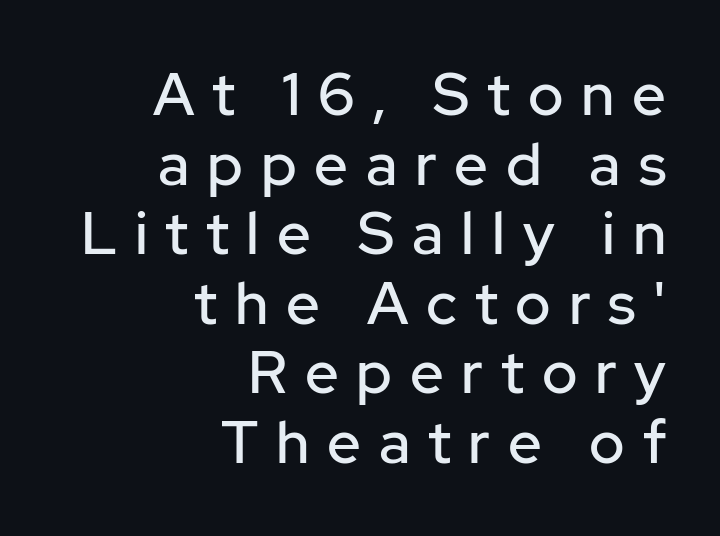
The image shows 59 px sans-serif type, upright; set right-aligned, line spacing 1.18x, unusually wide letter spacing (+0.3 em), not underlined; low stroke contrast and a medium x-height.
